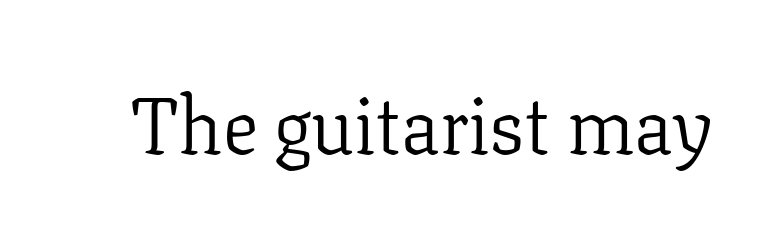
The image shows 79 px light serif type, upright; set normal letter spacing, not underlined; low stroke contrast and a medium x-height.
